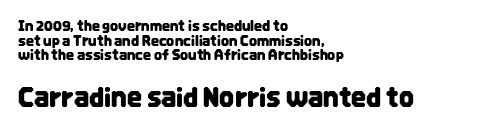
Q: Is the text italic (slanted)? A: No, it is upright.
Q: Is the text underlined? A: No.
Q: How is the paragraph aligned? A: Left-aligned.
Q: Is the spacing between letters normal or unusually wide? A: Normal.
Q: Is the spacing between lines tight, normal or loose? A: Tight.
Q: Which block of text is set in a larger size, the first (top) or the second (bottom)? A: The second (bottom) one.
